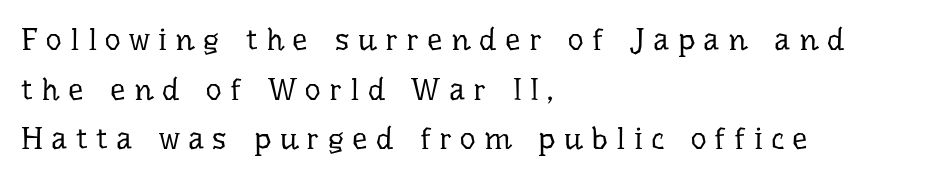
{"serif": "yes", "italic": "no", "bold": "no", "weight": "regular", "width": "normal", "stroke_contrast": "low", "x_height": "medium", "monospaced": "no", "underline": "no", "align": "left", "line_spacing": "normal", "line_spacing_ratio": 1.6, "letter_spacing": "wide", "letter_spacing_em": 0.27, "glyph_px": 31}
